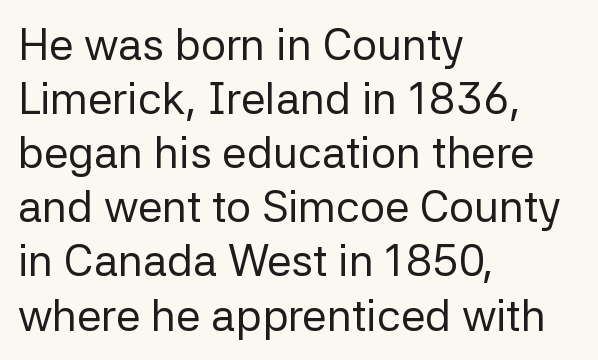
{"serif": "no", "italic": "no", "bold": "no", "weight": "regular", "width": "normal", "stroke_contrast": "low", "x_height": "medium", "monospaced": "no", "underline": "no", "align": "left", "line_spacing_ratio": 1.23, "letter_spacing": "normal", "letter_spacing_em": 0.0, "glyph_px": 44}
